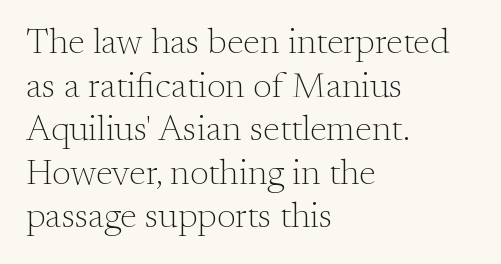
Q: Is the text bold? A: No.
Q: Is the text italic (slanted)? A: No, it is upright.
Q: Is the typeface a serif or a sans-serif typeface? A: Serif.
Q: Is the text underlined? A: No.
Q: How is the paragraph aligned? A: Left-aligned.
Q: Is the spacing between letters normal or unusually wide? A: Normal.
Q: Width (condensed, normal, or wide)? A: Normal.
Q: Stroke contrast? A: Medium.
Q: x-height? A: Small.
Q: Monospaced? A: No.
